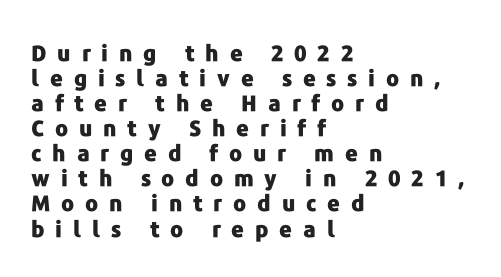
Q: Is the text bold? A: Yes.
Q: Is the text italic (slanted)? A: No, it is upright.
Q: Is the text underlined? A: No.
Q: How is the paragraph aligned? A: Left-aligned.
Q: Is the spacing between letters normal or unusually wide? A: Unusually wide.
Q: Is the spacing between lines tight, normal or loose? A: Tight.
